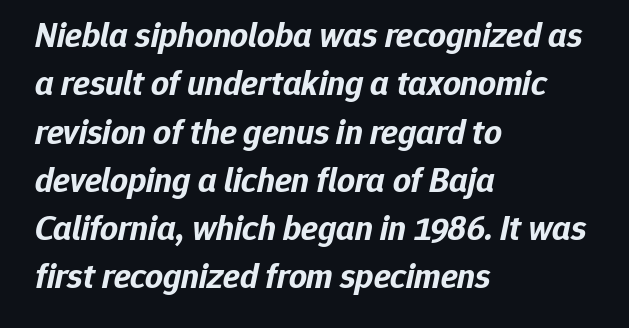
The image shows 35 px bold type, italic (leaning right); set left-aligned, normal line spacing (1.38x), normal letter spacing, not underlined; low stroke contrast and a medium x-height.
